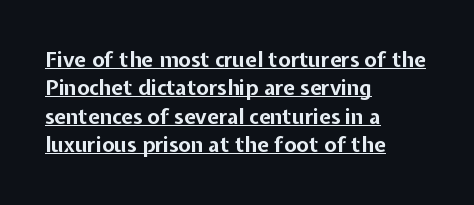
{"italic": "no", "bold": "yes", "underline": "yes", "align": "left", "line_spacing": "normal", "line_spacing_ratio": 1.35, "letter_spacing": "normal", "letter_spacing_em": 0.0, "glyph_px": 21}
